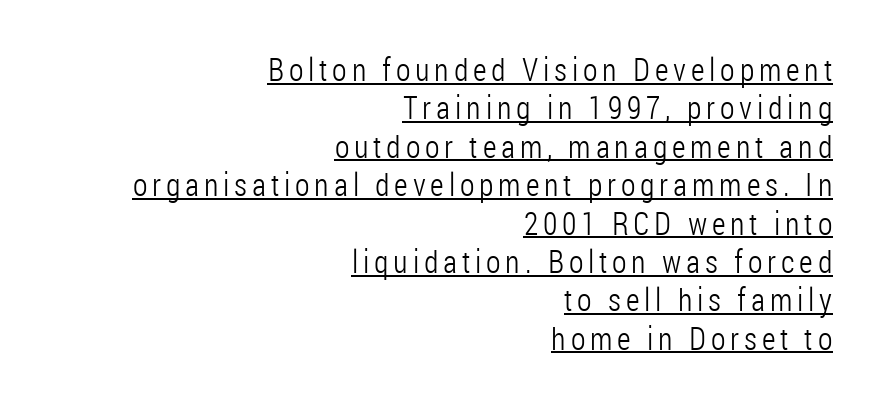
Q: Is the text bold? A: No.
Q: Is the text italic (slanted)? A: No, it is upright.
Q: Is the typeface a serif or a sans-serif typeface? A: Sans-serif.
Q: Is the text underlined? A: Yes.
Q: How is the paragraph aligned? A: Right-aligned.
Q: Width (condensed, normal, or wide)? A: Condensed.
Q: Stroke contrast? A: Low.
Q: x-height? A: Medium.
Q: Monospaced? A: No.
